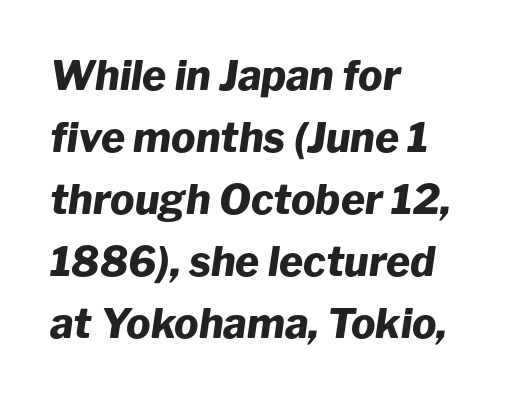
The image shows 41 px heavy type, italic (leaning right); set left-aligned, normal line spacing (1.51x), normal letter spacing, not underlined; low stroke contrast and a medium x-height.
